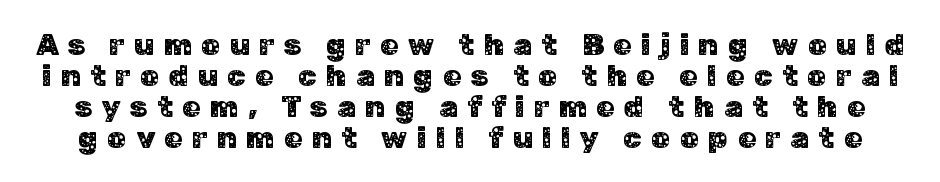
{"serif": "no", "italic": "no", "width": "normal", "stroke_contrast": "low", "x_height": "medium", "monospaced": "no", "underline": "no", "line_spacing": "tight", "line_spacing_ratio": 1.03, "letter_spacing": "wide", "letter_spacing_em": 0.31, "glyph_px": 30}
